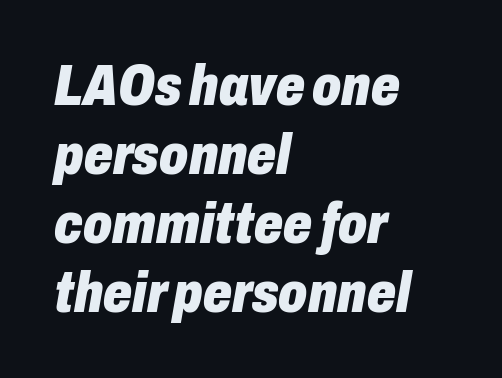
{"italic": "yes", "lean": "right", "slant_degrees": 10, "bold": "yes", "weight": "heavy", "width": "condensed", "stroke_contrast": "low", "x_height": "medium", "monospaced": "no", "underline": "no", "align": "left", "line_spacing_ratio": 1.21, "letter_spacing": "normal", "letter_spacing_em": 0.0, "glyph_px": 57}
